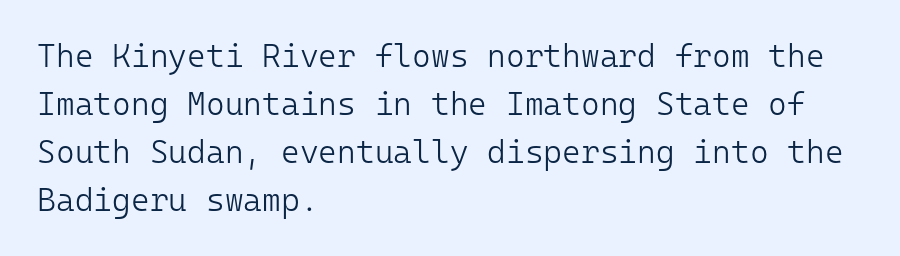
{"serif": "no", "italic": "no", "bold": "no", "weight": "light", "width": "normal", "stroke_contrast": "low", "x_height": "medium", "monospaced": "yes", "underline": "no", "align": "left", "line_spacing": "normal", "line_spacing_ratio": 1.5, "letter_spacing": "normal", "letter_spacing_em": 0.0, "glyph_px": 32}
